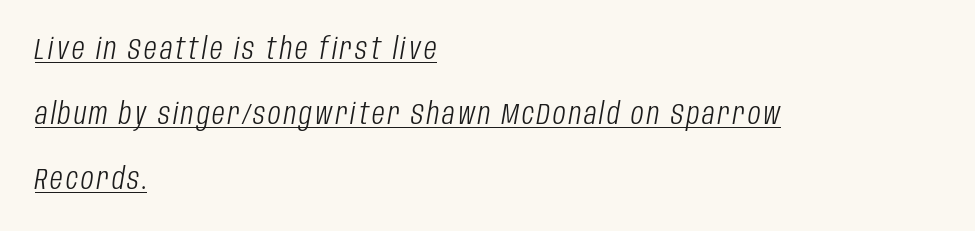
Q: Is the text bold? A: No.
Q: Is the text italic (slanted)? A: Yes, it leans right by about 10 degrees.
Q: Is the text underlined? A: Yes.
Q: How is the paragraph aligned? A: Left-aligned.
Q: Is the spacing between lines tight, normal or loose? A: Loose.
Q: Width (condensed, normal, or wide)? A: Condensed.
Q: Stroke contrast? A: Low.
Q: x-height? A: Large.
Q: Monospaced? A: No.
